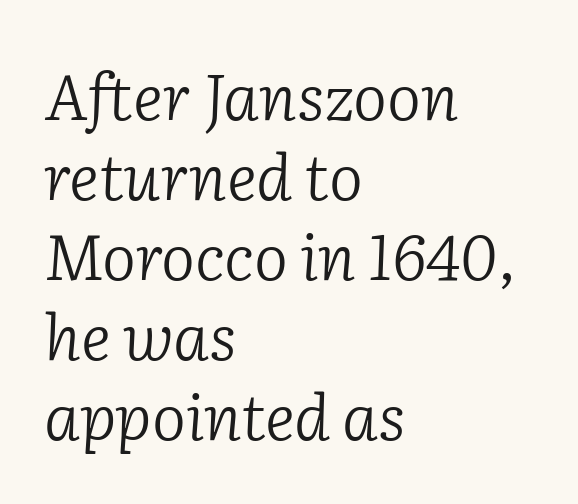
The image shows 64 px light serif type, italic (leaning right); set left-aligned, normal line spacing (1.25x), normal letter spacing, not underlined; low stroke contrast and a medium x-height.
